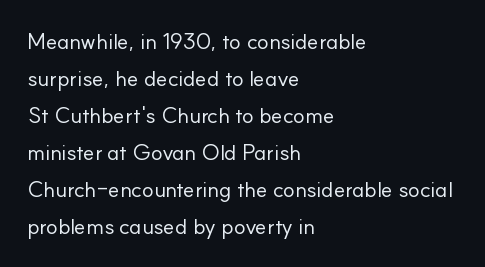
The image shows 22 px text type, upright; set left-aligned, normal line spacing (1.68x), normal letter spacing, not underlined.
